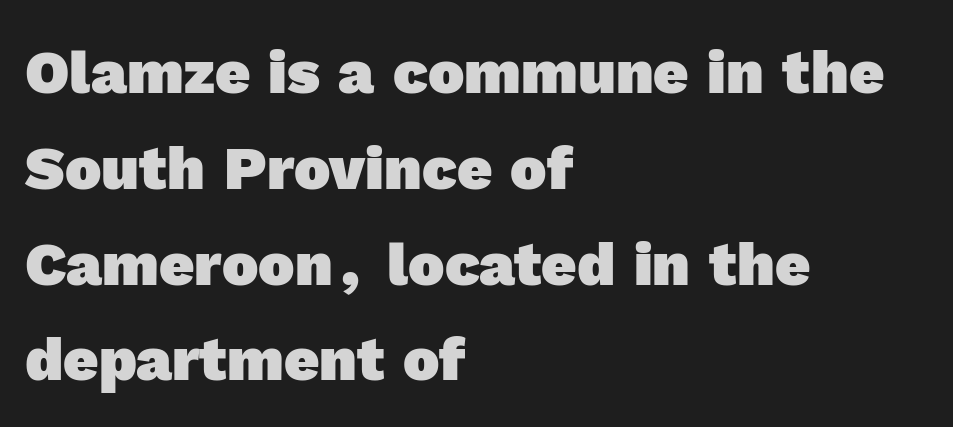
Q: Is the text bold? A: Yes.
Q: Is the typeface a serif or a sans-serif typeface? A: Sans-serif.
Q: Is the text underlined? A: No.
Q: How is the paragraph aligned? A: Left-aligned.
Q: Is the spacing between letters normal or unusually wide? A: Normal.
Q: Is the spacing between lines tight, normal or loose? A: Normal.
Q: Width (condensed, normal, or wide)? A: Normal.
Q: x-height? A: Medium.
Q: Monospaced? A: No.
